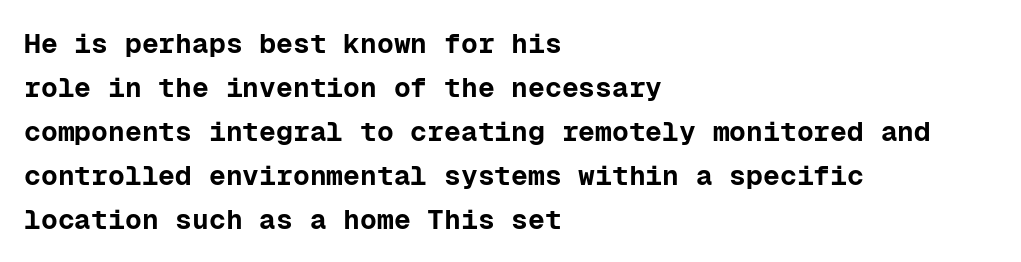
{"serif": "no", "italic": "no", "bold": "yes", "weight": "bold", "width": "normal", "stroke_contrast": "low", "x_height": "medium", "monospaced": "yes", "underline": "no", "align": "left", "line_spacing": "normal", "line_spacing_ratio": 1.57, "letter_spacing": "normal", "letter_spacing_em": 0.0, "glyph_px": 28}
